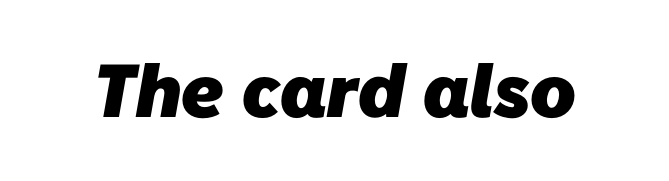
{"serif": "no", "bold": "yes", "weight": "heavy", "width": "normal", "stroke_contrast": "low", "x_height": "medium", "monospaced": "no", "underline": "no", "letter_spacing": "normal", "letter_spacing_em": 0.0, "glyph_px": 75}
